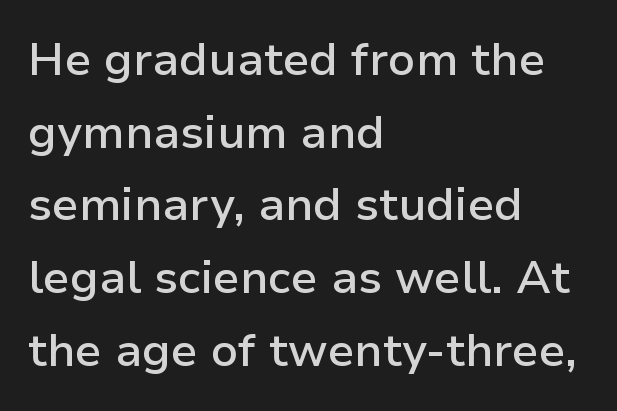
The axis of the letterforms is exactly vertical. The face used here is proportionally spaced, like ordinary book or web type. Does the weight exceed regular? Yes, but only to semibold. The lines sit at an ordinary, default distance from one another. The letters carry no serifs — their stems end cleanly without finishing strokes. Typeset ragged right — the left edge is the straight one.
